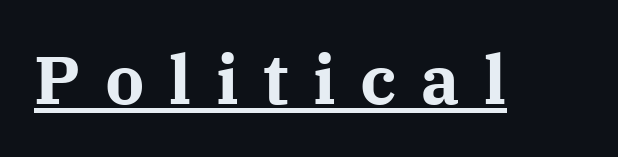
{"serif": "yes", "italic": "no", "bold": "yes", "weight": "bold", "width": "normal", "stroke_contrast": "medium", "x_height": "medium", "monospaced": "no", "underline": "yes", "letter_spacing": "wide", "letter_spacing_em": 0.36, "glyph_px": 68}
